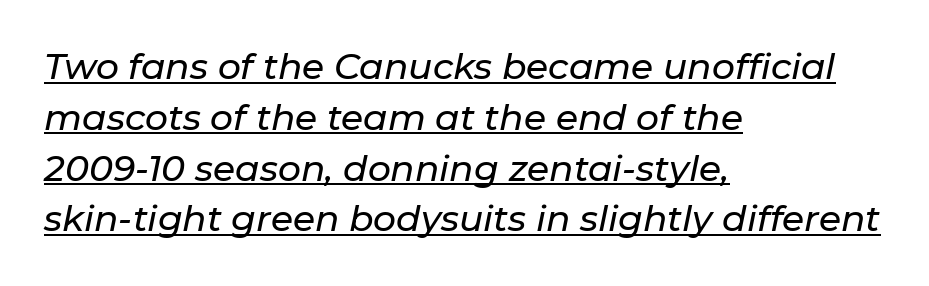
These lines are rendered in a variable-pitch font. Decoration check: the copy is underlined. Here the glyphs are tracked normally, forming tight word shapes. A normal amount of white space separates one row of letters from the next. A typesetter would mark this as italic.
